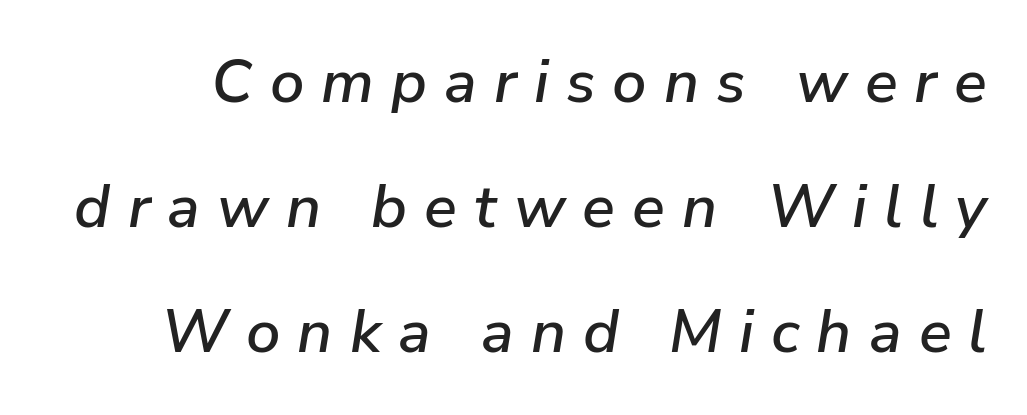
Q: Is the text italic (slanted)? A: Yes, it leans right by about 9 degrees.
Q: Is the text underlined? A: No.
Q: Is the spacing between letters normal or unusually wide? A: Unusually wide.
Q: Is the spacing between lines tight, normal or loose? A: Loose.
Q: Width (condensed, normal, or wide)? A: Normal.
Q: Stroke contrast? A: Low.
Q: x-height? A: Medium.
Q: Monospaced? A: No.
